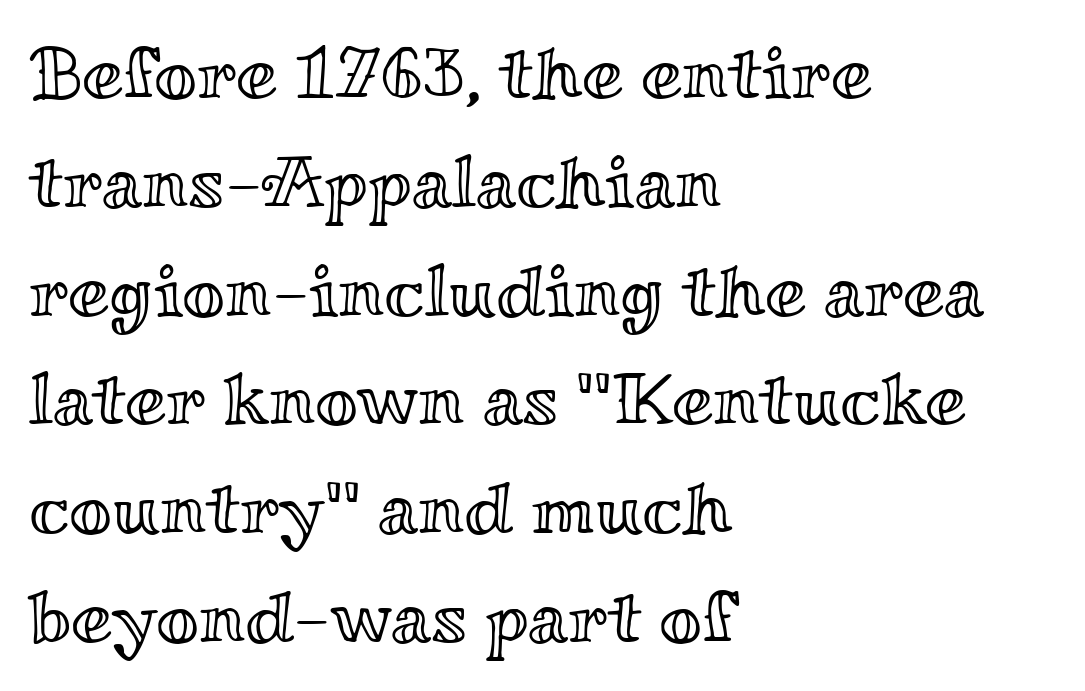
{"italic": "no", "width": "wide", "x_height": "small", "monospaced": "no", "underline": "no", "align": "left", "line_spacing": "normal", "line_spacing_ratio": 1.47, "letter_spacing": "normal", "letter_spacing_em": 0.0, "glyph_px": 74}
